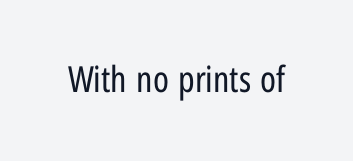
Q: Is the text bold? A: No.
Q: Is the text italic (slanted)? A: No, it is upright.
Q: Is the typeface a serif or a sans-serif typeface? A: Sans-serif.
Q: Is the text underlined? A: No.
Q: Is the spacing between letters normal or unusually wide? A: Normal.
Q: Width (condensed, normal, or wide)? A: Condensed.
Q: Stroke contrast? A: Low.
Q: x-height? A: Medium.
Q: Monospaced? A: No.
